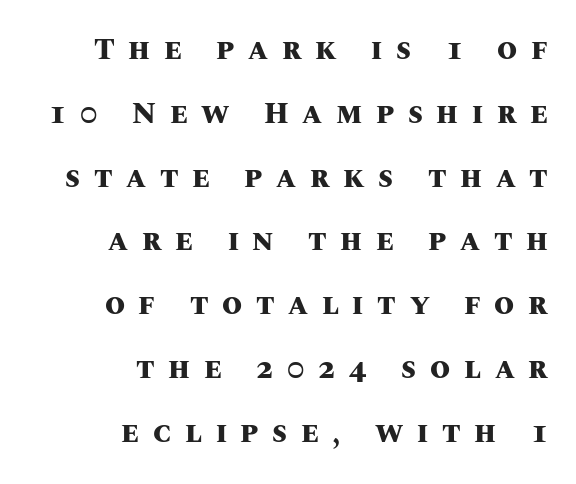
Q: Is the text bold? A: Yes.
Q: Is the text italic (slanted)? A: No, it is upright.
Q: Is the text underlined? A: No.
Q: How is the paragraph aligned? A: Right-aligned.
Q: Is the spacing between letters normal or unusually wide? A: Unusually wide.
Q: Is the spacing between lines tight, normal or loose? A: Loose.
Q: Width (condensed, normal, or wide)? A: Normal.
Q: Stroke contrast? A: Medium.
Q: x-height? A: Large.
Q: Monospaced? A: No.
